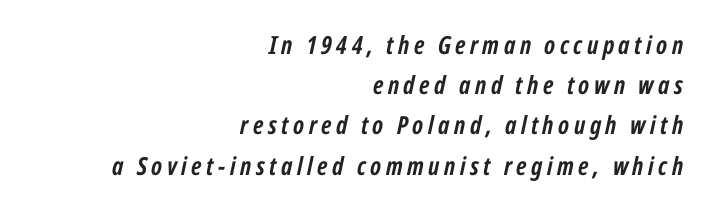
Q: Is the text bold? A: Yes.
Q: Is the text italic (slanted)? A: Yes, it leans right by about 12 degrees.
Q: Is the text underlined? A: No.
Q: How is the paragraph aligned? A: Right-aligned.
Q: Is the spacing between lines tight, normal or loose? A: Normal.
